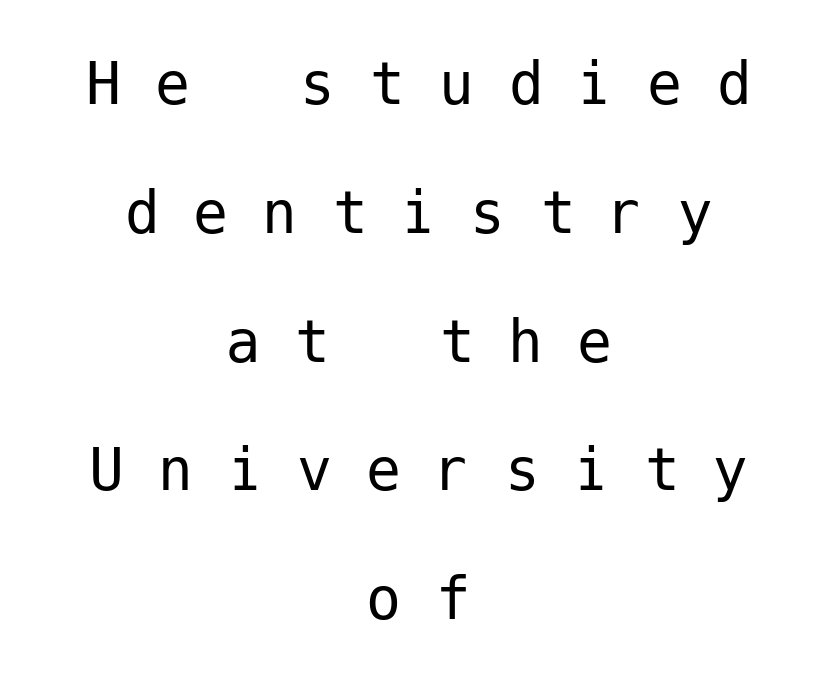
The image shows 70 px regular-weight sans-serif type, upright; set centered, line spacing 1.84x, unusually wide letter spacing (+0.49 em), not underlined; low stroke contrast and a medium x-height.
